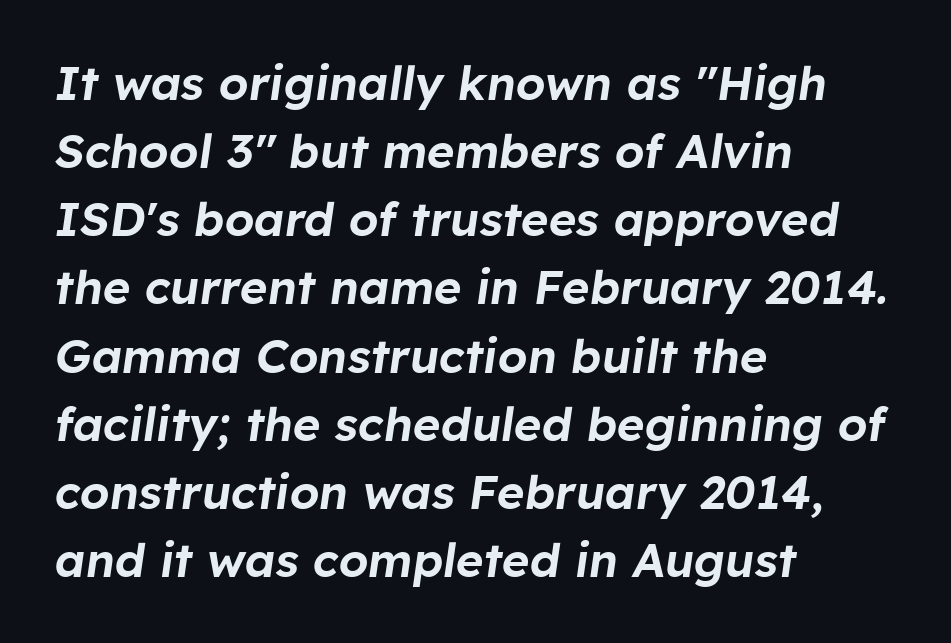
Slant detected: the letters are inclined. Do the characters align in a grid? No, the font is proportional. Standard letterfit; no display-style spreading of the glyphs. Underlining? Definitely not there. Does the leading feel generous? No, just average.
